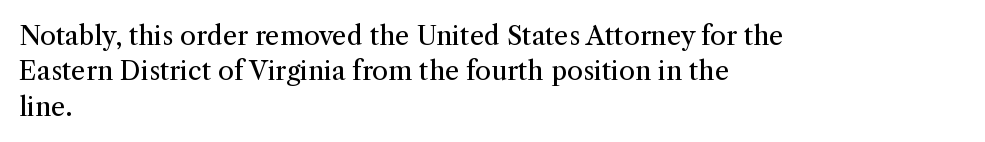
{"italic": "no", "bold": "no", "underline": "no", "align": "left", "line_spacing": "normal", "line_spacing_ratio": 1.36, "letter_spacing": "normal", "letter_spacing_em": 0.0, "glyph_px": 26}
